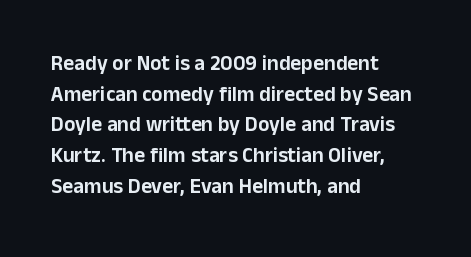
The image shows 21 px text type, upright; set left-aligned, normal line spacing (1.46x), normal letter spacing, not underlined.
